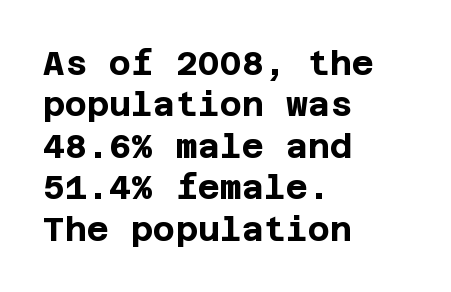
{"serif": "no", "italic": "no", "bold": "yes", "weight": "bold", "width": "normal", "stroke_contrast": "low", "x_height": "large", "underline": "no", "align": "left", "line_spacing_ratio": 1.22, "letter_spacing": "normal", "letter_spacing_em": 0.0, "glyph_px": 34}
